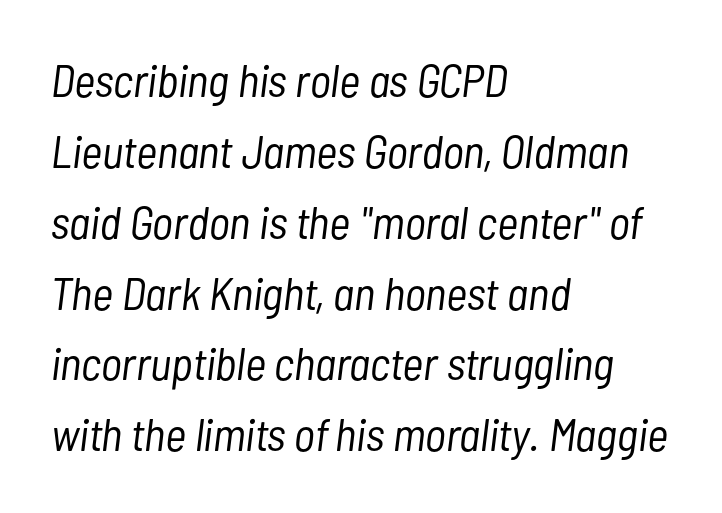
Unmarked baselines from the first word to the last. The characters are drawn with everyday or finer stroke widths. The paragraph has a hard left edge and a soft right edge. Is there much room between lines? A standard amount, neither cramped nor airy.
